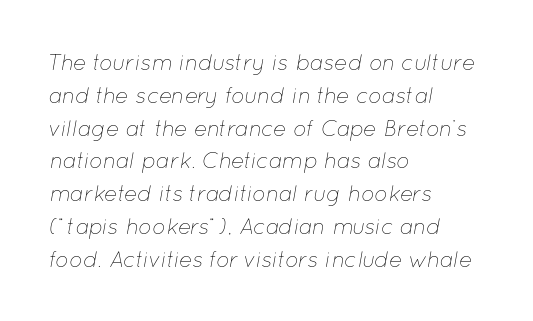
Q: Is the text bold? A: No.
Q: Is the text italic (slanted)? A: Yes, it leans right by about 12 degrees.
Q: Is the text underlined? A: No.
Q: How is the paragraph aligned? A: Left-aligned.
Q: Is the spacing between letters normal or unusually wide? A: Normal.
Q: Is the spacing between lines tight, normal or loose? A: Normal.
